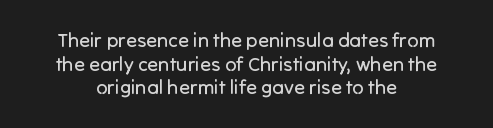
{"italic": "no", "bold": "no", "underline": "no", "align": "center", "line_spacing_ratio": 1.18, "letter_spacing": "normal", "letter_spacing_em": 0.0, "glyph_px": 20}
